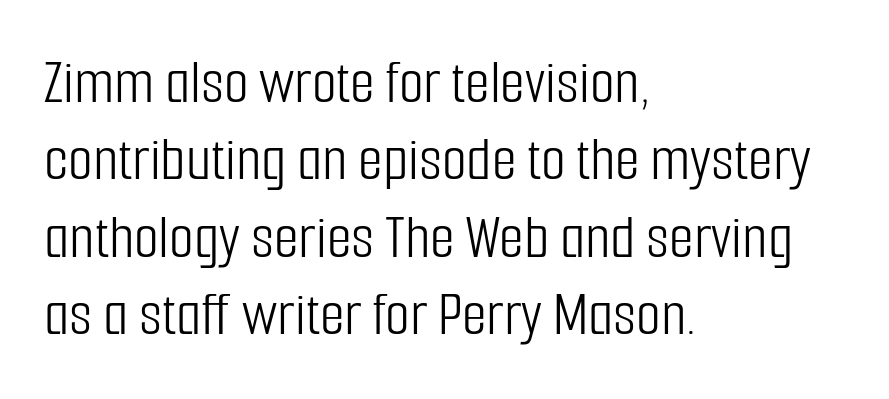
Q: Is the text bold? A: No.
Q: Is the text italic (slanted)? A: No, it is upright.
Q: Is the typeface a serif or a sans-serif typeface? A: Sans-serif.
Q: Is the text underlined? A: No.
Q: How is the paragraph aligned? A: Left-aligned.
Q: Is the spacing between letters normal or unusually wide? A: Normal.
Q: Width (condensed, normal, or wide)? A: Condensed.
Q: Stroke contrast? A: Low.
Q: x-height? A: Medium.
Q: Monospaced? A: No.
